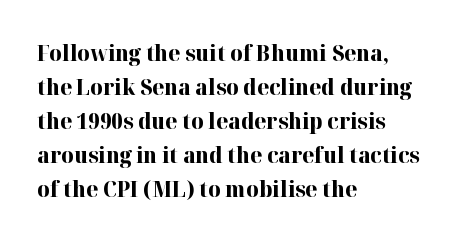
{"italic": "no", "bold": "yes", "underline": "no", "align": "left", "line_spacing": "normal", "line_spacing_ratio": 1.54, "letter_spacing": "normal", "letter_spacing_em": 0.0, "glyph_px": 22}
